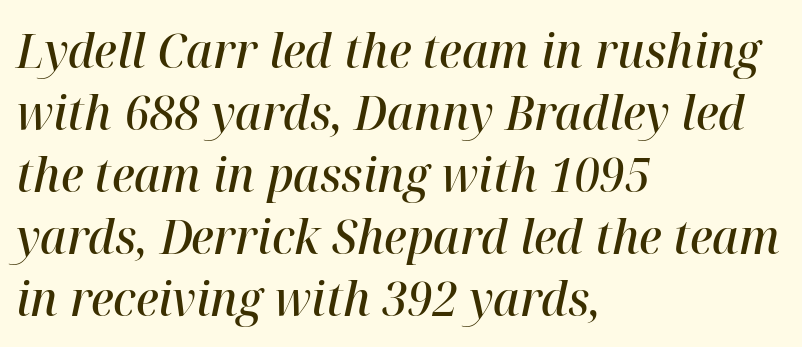
Q: Is the text bold? A: Semi-bold.
Q: Is the text italic (slanted)? A: Yes, it leans right by about 12 degrees.
Q: Is the text underlined? A: No.
Q: How is the paragraph aligned? A: Left-aligned.
Q: Is the spacing between letters normal or unusually wide? A: Normal.
Q: Is the spacing between lines tight, normal or loose? A: Normal.
Q: Width (condensed, normal, or wide)? A: Normal.
Q: Stroke contrast? A: High.
Q: x-height? A: Medium.
Q: Monospaced? A: No.
